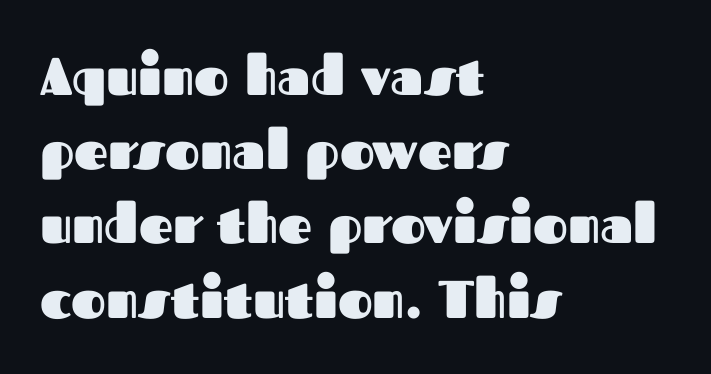
The image shows 53 px heavy sans-serif type, upright; set left-aligned, normal line spacing (1.4x), normal letter spacing, not underlined; medium stroke contrast and a medium x-height.
